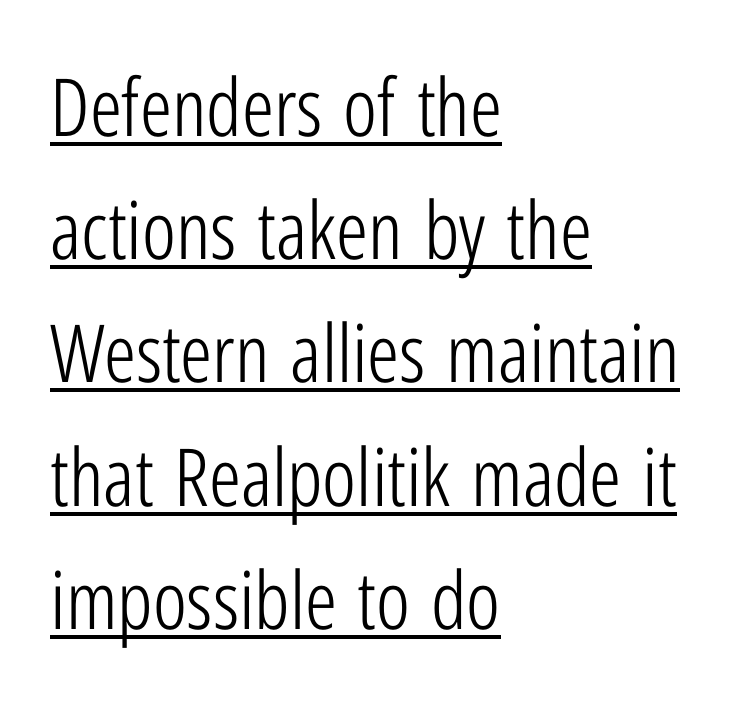
{"serif": "no", "italic": "no", "bold": "no", "weight": "light", "width": "condensed", "stroke_contrast": "low", "x_height": "medium", "monospaced": "no", "underline": "yes", "align": "left", "line_spacing": "normal", "line_spacing_ratio": 1.54, "letter_spacing": "normal", "letter_spacing_em": 0.0, "glyph_px": 80}
